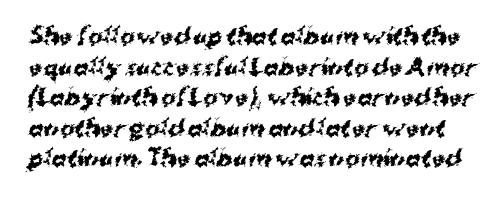
{"bold": "yes", "underline": "no", "line_spacing": "normal", "line_spacing_ratio": 1.39, "letter_spacing": "normal", "letter_spacing_em": 0.0, "glyph_px": 22}
